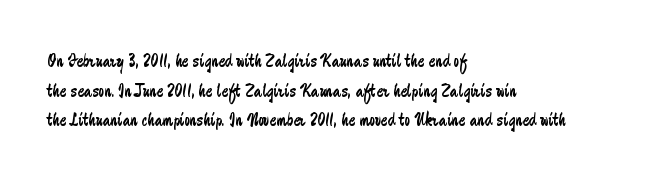
{"bold": "no", "underline": "no", "align": "left", "line_spacing": "normal", "line_spacing_ratio": 1.48, "letter_spacing": "normal", "letter_spacing_em": 0.0, "glyph_px": 20}
